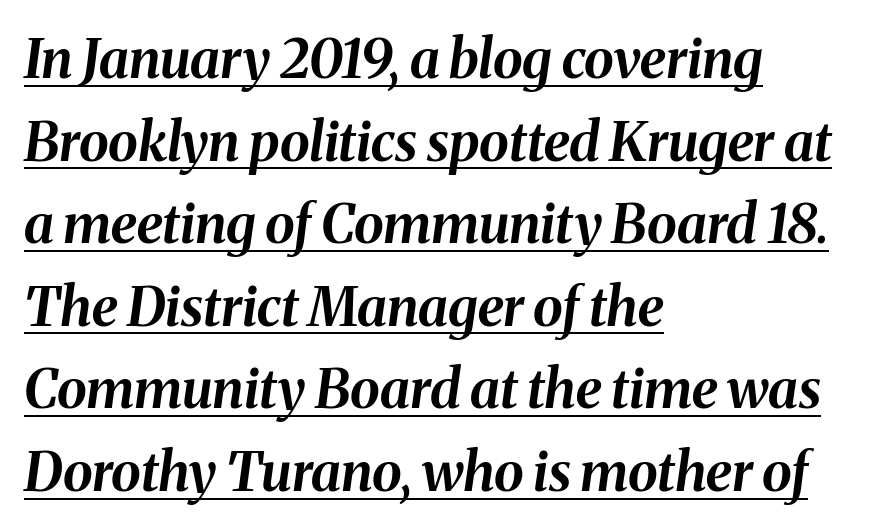
The image shows 54 px bold type, italic (leaning right); set left-aligned, normal line spacing (1.53x), normal letter spacing, underlined; medium stroke contrast and a medium x-height.
